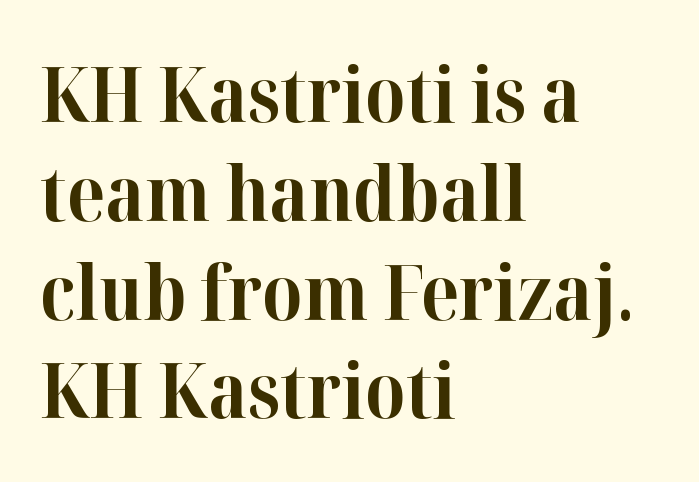
Q: Is the text bold? A: Yes.
Q: Is the text italic (slanted)? A: No, it is upright.
Q: Is the typeface a serif or a sans-serif typeface? A: Serif.
Q: Is the text underlined? A: No.
Q: How is the paragraph aligned? A: Left-aligned.
Q: Is the spacing between letters normal or unusually wide? A: Normal.
Q: Is the spacing between lines tight, normal or loose? A: Normal.
Q: Width (condensed, normal, or wide)? A: Normal.
Q: Stroke contrast? A: High.
Q: x-height? A: Medium.
Q: Monospaced? A: No.
